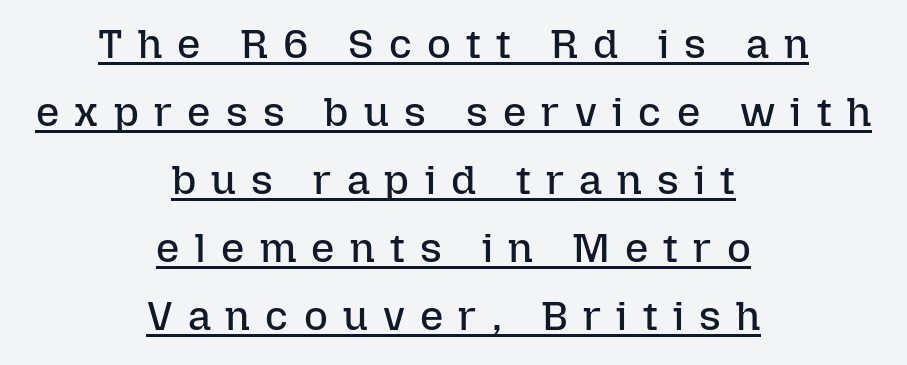
The rendering inserts visible extra space after every character. Honestly, the underline is the first thing you notice here. Normally led — the rows are evenly, conventionally spaced. Notice how the passage keeps no hard edge, just a central spine.
